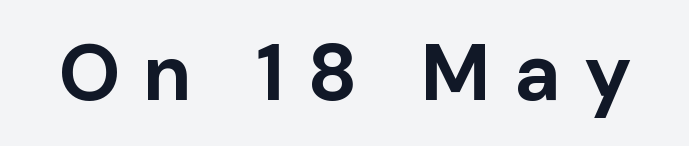
The image shows 79 px bold sans-serif type, upright; set unusually wide letter spacing (+0.29 em), not underlined; low stroke contrast and a medium x-height.
